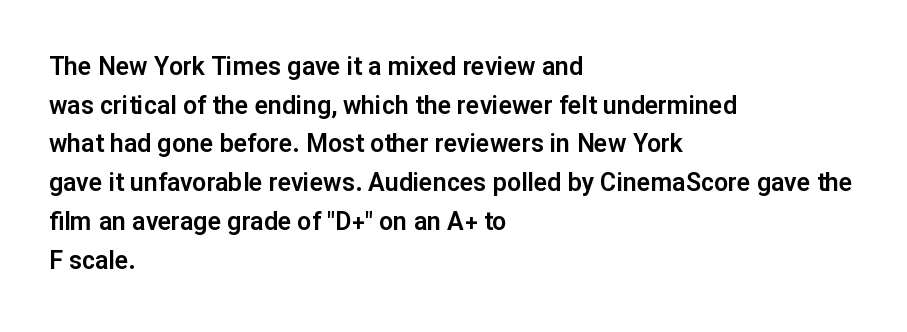
{"italic": "no", "underline": "no", "align": "left", "line_spacing": "normal", "line_spacing_ratio": 1.55, "letter_spacing": "normal", "letter_spacing_em": 0.0, "glyph_px": 25}
